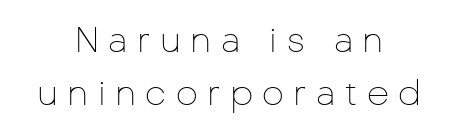
Display-style spreading of the glyphs; the letterfit is very open. A quiet, ordinary-to-light weight characterises the typeface. A roman cut, with each character standing at attention. The font family rendered here belongs to the sans-serif group.
